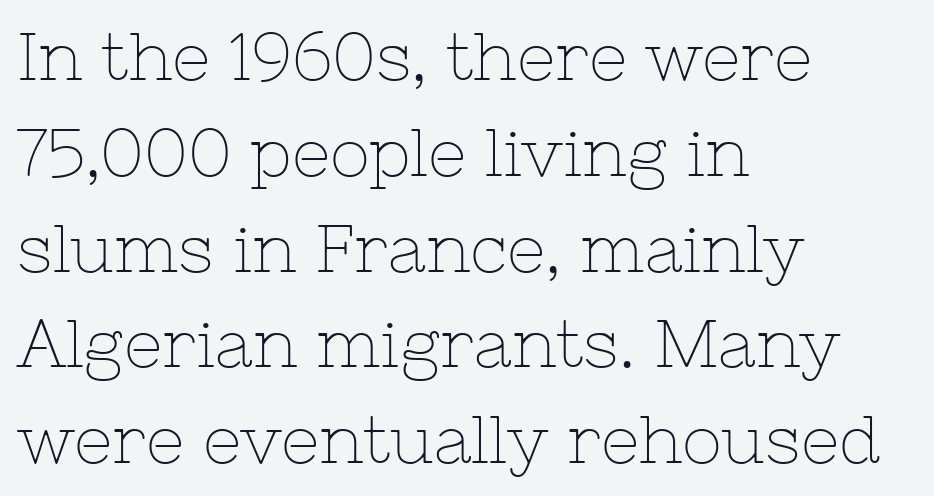
The image shows 67 px thin serif type, upright; set left-aligned, normal line spacing (1.43x), normal letter spacing, not underlined; low stroke contrast and a medium x-height.
